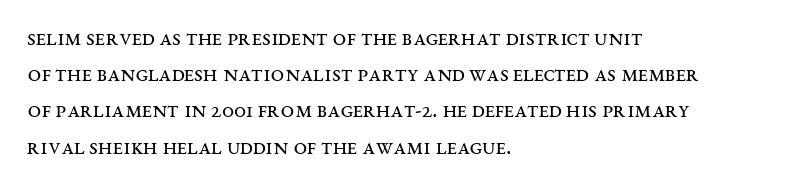
Q: Is the text bold? A: No.
Q: Is the text italic (slanted)? A: No, it is upright.
Q: Is the text underlined? A: No.
Q: How is the paragraph aligned? A: Left-aligned.
Q: Is the spacing between letters normal or unusually wide? A: Normal.
Q: Is the spacing between lines tight, normal or loose? A: Normal.
